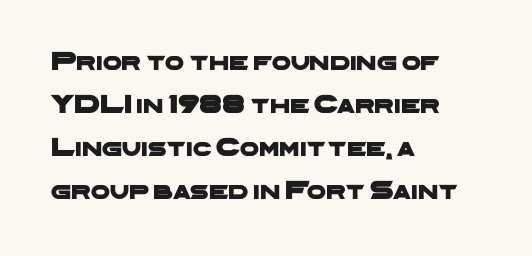
Letters rest on an invisible, unmarked baseline. Leading matches the norm, producing a regular column. Compared with typical body copy, the letter spacing here is the same. All the whitespace from short lines collects on the right.
